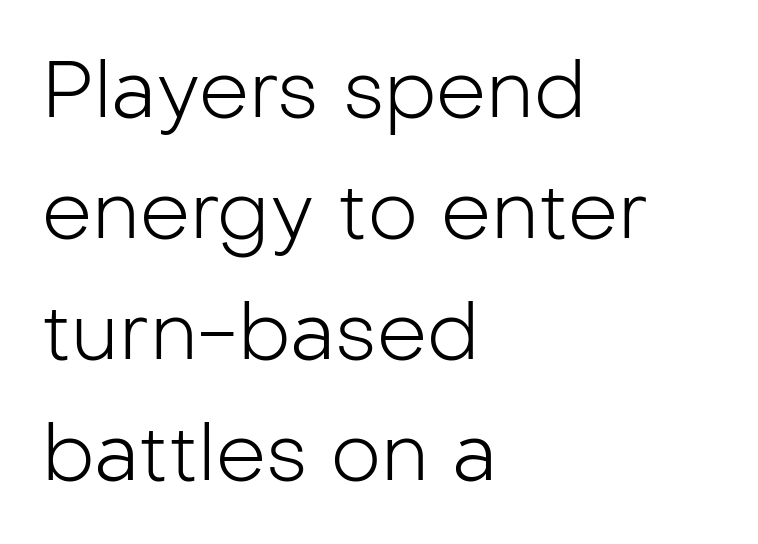
Q: Is the text bold? A: No.
Q: Is the text italic (slanted)? A: No, it is upright.
Q: Is the typeface a serif or a sans-serif typeface? A: Sans-serif.
Q: Is the text underlined? A: No.
Q: How is the paragraph aligned? A: Left-aligned.
Q: Is the spacing between letters normal or unusually wide? A: Normal.
Q: Is the spacing between lines tight, normal or loose? A: Normal.
Q: Width (condensed, normal, or wide)? A: Normal.
Q: Stroke contrast? A: Low.
Q: x-height? A: Medium.
Q: Monospaced? A: No.
